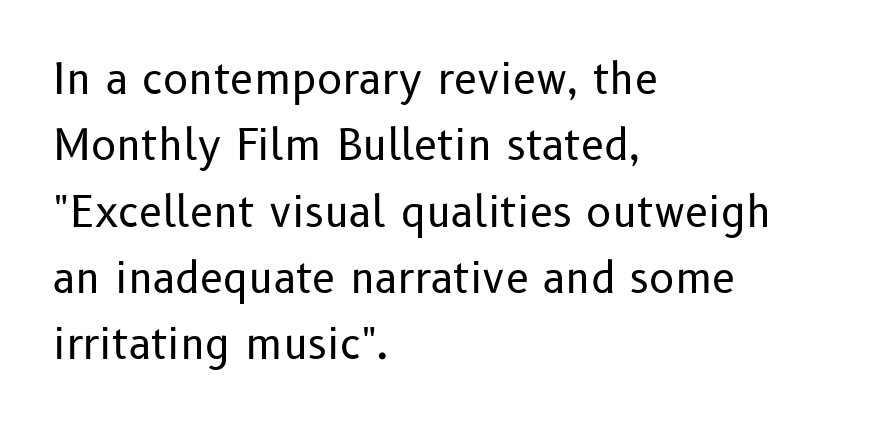
Q: Is the text bold? A: No.
Q: Is the text italic (slanted)? A: No, it is upright.
Q: Is the typeface a serif or a sans-serif typeface? A: Sans-serif.
Q: Is the text underlined? A: No.
Q: How is the paragraph aligned? A: Left-aligned.
Q: Is the spacing between letters normal or unusually wide? A: Normal.
Q: Is the spacing between lines tight, normal or loose? A: Normal.
Q: Width (condensed, normal, or wide)? A: Normal.
Q: Stroke contrast? A: Low.
Q: x-height? A: Medium.
Q: Monospaced? A: No.
